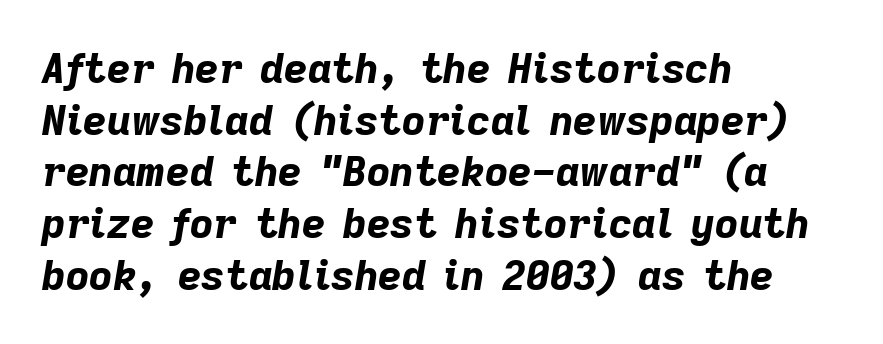
Any mark beneath the type? The region is blank. Heavy-handed strokes throughout: this text is bold. The letters are slanted; this is an italic face. A student would call this left alignment; a typographer would say flush left, rag right. A typesetter would call this leading conventional body-copy spacing. A typesetter would call this zero additional tracking.
